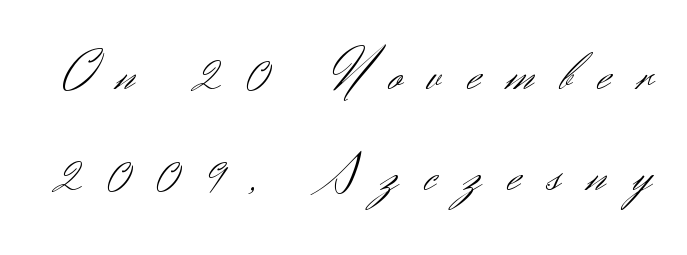
Q: Is the text bold? A: No.
Q: Is the text italic (slanted)? A: Yes.
Q: Is the typeface a serif or a sans-serif typeface? A: Sans-serif.
Q: Is the text underlined? A: No.
Q: Is the spacing between letters normal or unusually wide? A: Unusually wide.
Q: Width (condensed, normal, or wide)? A: Normal.
Q: Stroke contrast? A: Medium.
Q: x-height? A: Small.
Q: Monospaced? A: No.
